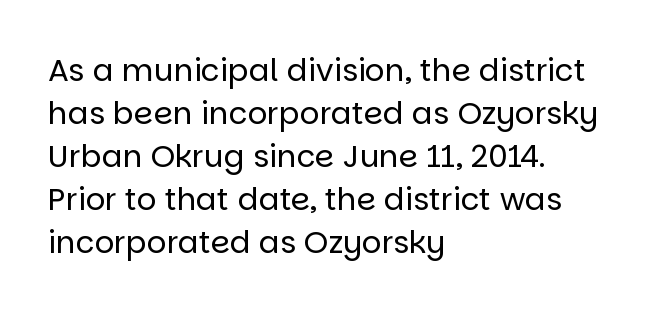
The image shows 31 px regular-weight sans-serif type, upright; set left-aligned, normal line spacing (1.39x), normal letter spacing, not underlined; low stroke contrast and a large x-height.
